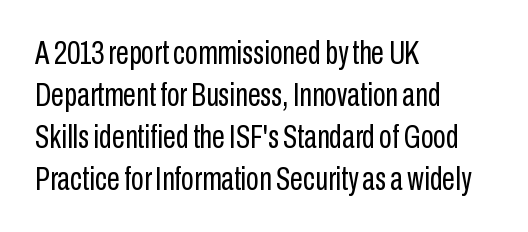
The image shows 33 px regular-weight, condensed sans-serif type, upright; set left-aligned, normal line spacing (1.27x), normal letter spacing, not underlined; low stroke contrast and a medium x-height.
